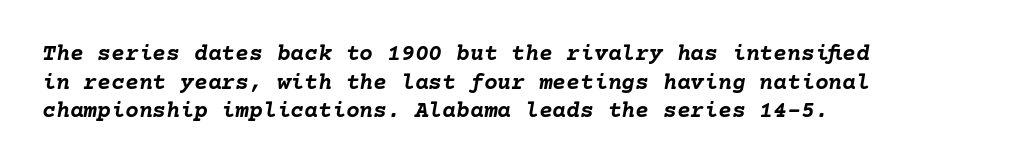
Letter spacing: default. The passage shown is emphatically bold. Visually the block forms a straight wall on the left and a jagged coastline on the right. Plain, unruled lines of type. Observe the lean: these are italic letterforms.
